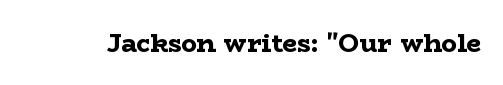
Only glyphs here, with clear space below each row. Rendered with straight, roman letterforms. The glyphs have the mass of a bold cut. Observe the ordinary spacing: letters are neighbours, not strangers.
